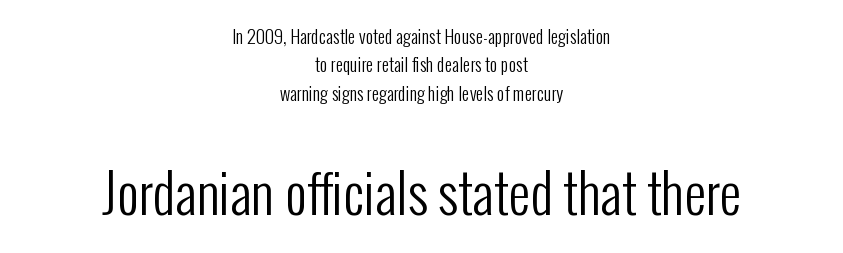
Q: Is the text bold? A: No.
Q: Is the text italic (slanted)? A: No, it is upright.
Q: Is the typeface a serif or a sans-serif typeface? A: Sans-serif.
Q: Is the text underlined? A: No.
Q: How is the paragraph aligned? A: Centered.
Q: Is the spacing between letters normal or unusually wide? A: Normal.
Q: Is the spacing between lines tight, normal or loose? A: Normal.
Q: Which block of text is set in a larger size, the first (top) or the second (bottom)? A: The second (bottom) one.
Q: Width (condensed, normal, or wide)? A: Condensed.
Q: Stroke contrast? A: Low.
Q: x-height? A: Medium.
Q: Monospaced? A: No.
